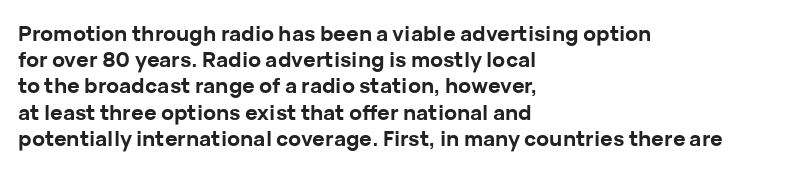
Does the weight exceed regular? Yes, all the way to bold. A typesetter would mark this as roman, not italic. The glyphs are unaccompanied by any horizontal stroke below them. Interline gaps are of average width in this sample. The horizontal fit of the characters is conventional and even.
